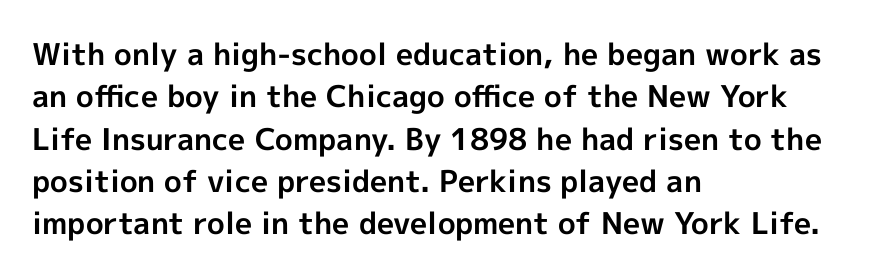
Q: Is the text bold? A: Yes.
Q: Is the text italic (slanted)? A: No, it is upright.
Q: Is the typeface a serif or a sans-serif typeface? A: Sans-serif.
Q: Is the text underlined? A: No.
Q: How is the paragraph aligned? A: Left-aligned.
Q: Is the spacing between letters normal or unusually wide? A: Normal.
Q: Is the spacing between lines tight, normal or loose? A: Normal.
Q: Width (condensed, normal, or wide)? A: Normal.
Q: x-height? A: Medium.
Q: Monospaced? A: No.
